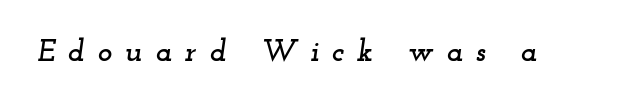
{"serif": "yes", "italic": "yes", "lean": "right", "slant_degrees": 12, "width": "wide", "stroke_contrast": "low", "x_height": "small", "monospaced": "no", "underline": "no", "letter_spacing": "wide", "letter_spacing_em": 0.41, "glyph_px": 31}
